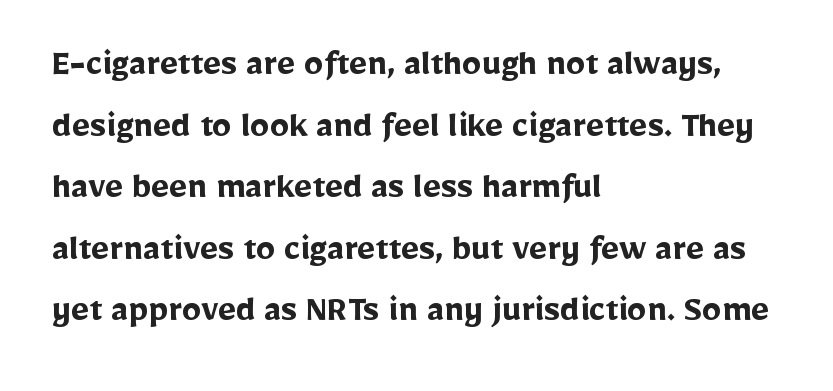
The image shows 39 px semibold sans-serif type, upright; set left-aligned, normal line spacing (1.58x), normal letter spacing, not underlined; low stroke contrast and a medium x-height.
